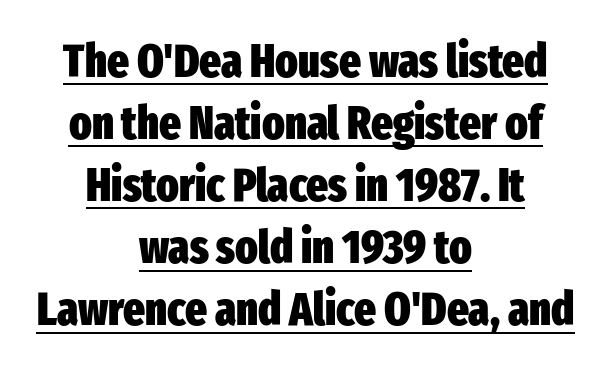
Q: Is the text bold? A: Yes.
Q: Is the text italic (slanted)? A: No, it is upright.
Q: Is the typeface a serif or a sans-serif typeface? A: Sans-serif.
Q: Is the text underlined? A: Yes.
Q: How is the paragraph aligned? A: Centered.
Q: Is the spacing between letters normal or unusually wide? A: Normal.
Q: Is the spacing between lines tight, normal or loose? A: Normal.
Q: Width (condensed, normal, or wide)? A: Condensed.
Q: Stroke contrast? A: Low.
Q: x-height? A: Medium.
Q: Monospaced? A: No.
